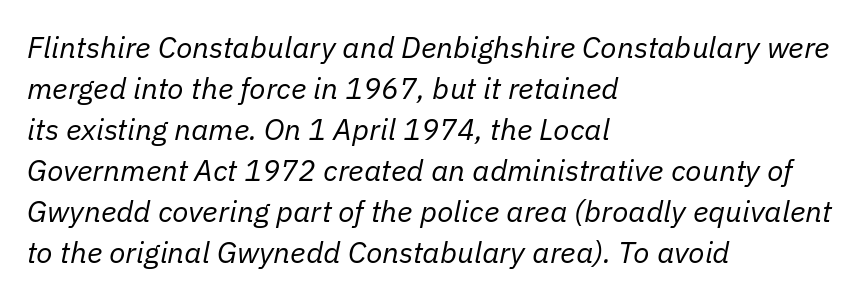
The image shows 30 px regular-weight type, italic (leaning right); set left-aligned, normal line spacing (1.37x), normal letter spacing, not underlined; low stroke contrast and a medium x-height.
